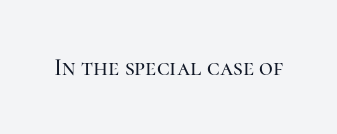
The image shows 24 px text type, upright; set normal letter spacing, not underlined.
